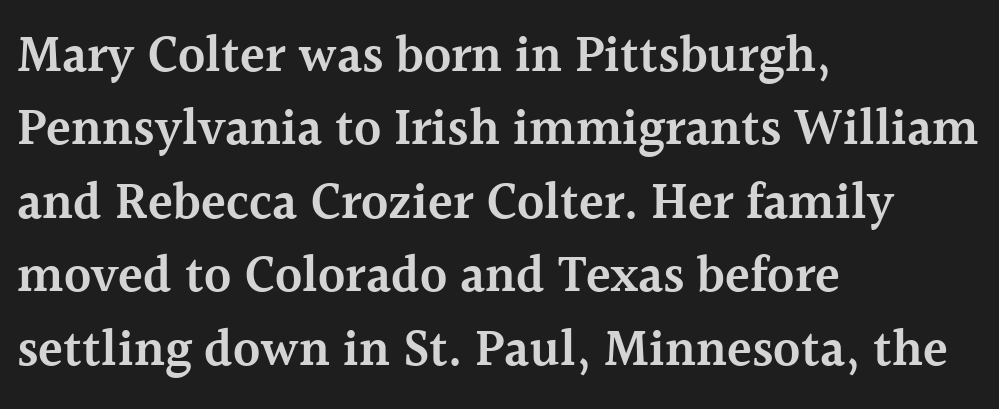
Character widths vary here, with narrow letters taking less room than wide ones. Clear beneath every line of the passage. A semibold gives these letters moderate extra thickness, short of bold. The designer went with a serif here, giving each stem small feet.
